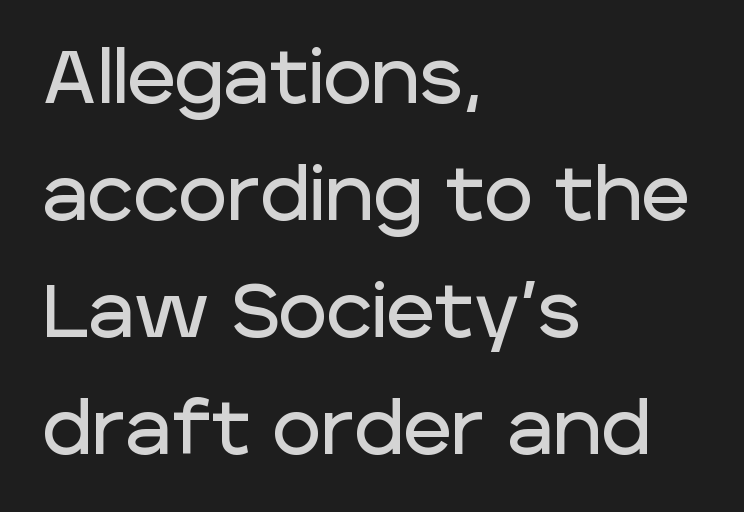
{"serif": "no", "italic": "no", "width": "normal", "stroke_contrast": "low", "x_height": "large", "monospaced": "no", "underline": "no", "align": "left", "line_spacing": "normal", "line_spacing_ratio": 1.58, "letter_spacing": "normal", "letter_spacing_em": 0.0, "glyph_px": 74}
